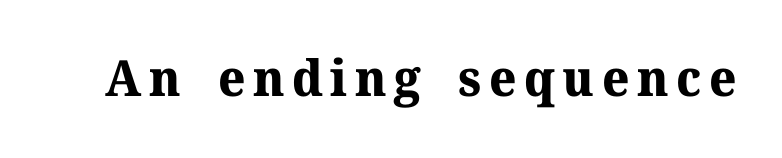
The image shows 50 px bold serif type, upright; set not underlined; medium stroke contrast and a medium x-height.
